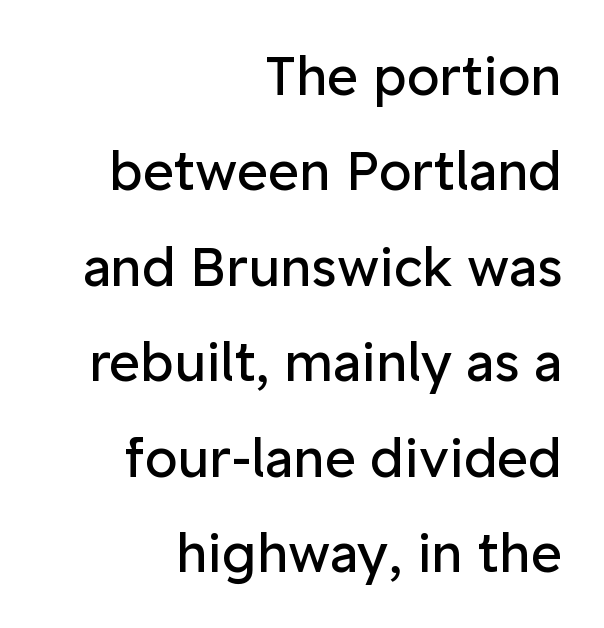
{"serif": "no", "italic": "no", "bold": "no", "weight": "regular", "width": "normal", "stroke_contrast": "low", "x_height": "medium", "monospaced": "no", "underline": "no", "align": "right", "line_spacing_ratio": 1.8, "letter_spacing": "normal", "letter_spacing_em": 0.0, "glyph_px": 53}
